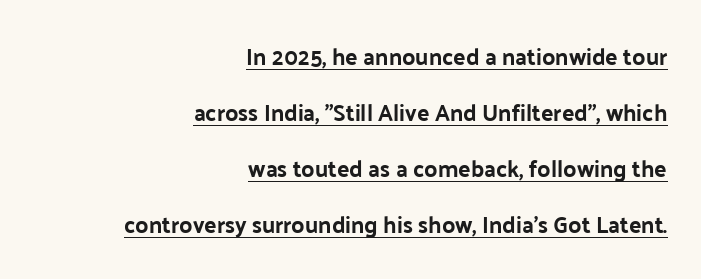
Q: Is the text italic (slanted)? A: No, it is upright.
Q: Is the text underlined? A: Yes.
Q: How is the paragraph aligned? A: Right-aligned.
Q: Is the spacing between letters normal or unusually wide? A: Normal.
Q: Is the spacing between lines tight, normal or loose? A: Loose.
